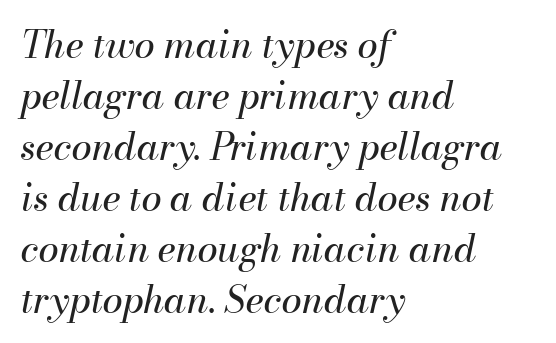
Bare-footed words on every line. This sample keeps an unexceptional amount of space between lines. Is the stroke heavy? The answer is a plain regular-or-lighter. Is this a fixed-width face? No — the glyphs have proportional, varying widths.
